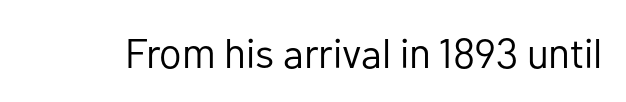
Q: Is the text bold? A: No.
Q: Is the text italic (slanted)? A: No, it is upright.
Q: Is the typeface a serif or a sans-serif typeface? A: Sans-serif.
Q: Is the text underlined? A: No.
Q: Is the spacing between letters normal or unusually wide? A: Normal.
Q: Width (condensed, normal, or wide)? A: Normal.
Q: Stroke contrast? A: Low.
Q: x-height? A: Medium.
Q: Monospaced? A: No.
